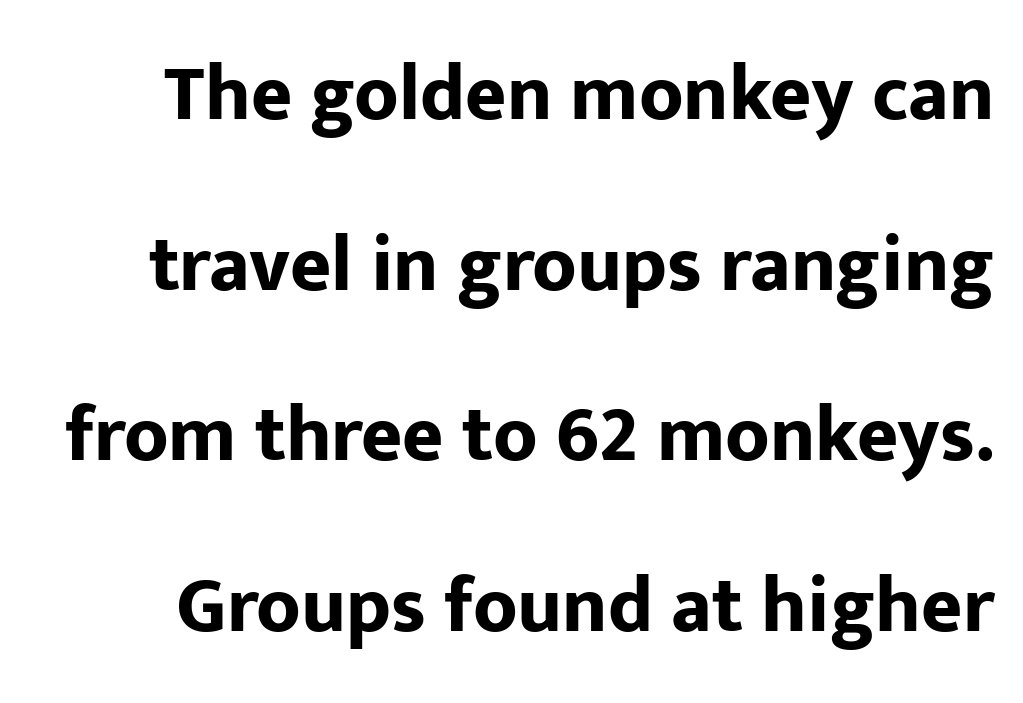
Standard letterfit; no display-style spreading of the glyphs. Notice how the stems are strictly vertical — no italics here. The face used here is proportionally spaced, like ordinary book or web type. Chunky letters — that's bold for sure.
